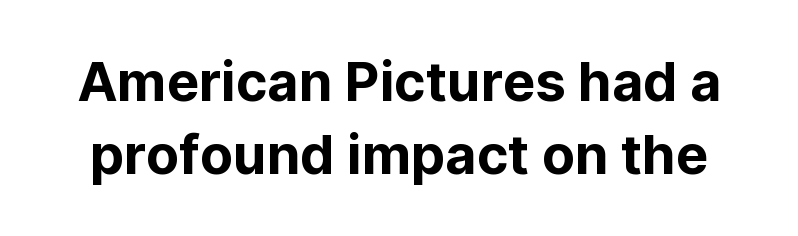
{"serif": "no", "italic": "no", "width": "normal", "stroke_contrast": "low", "x_height": "medium", "monospaced": "no", "underline": "no", "line_spacing": "normal", "line_spacing_ratio": 1.35, "letter_spacing": "normal", "letter_spacing_em": 0.0, "glyph_px": 54}
